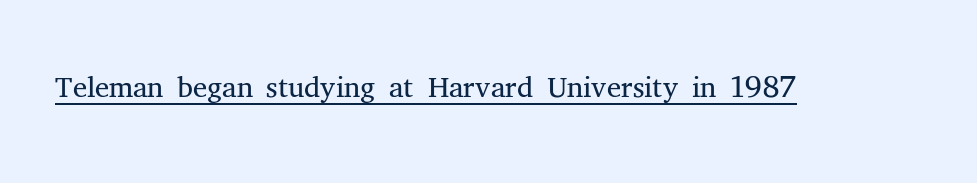
Q: Is the text bold? A: No.
Q: Is the text italic (slanted)? A: No, it is upright.
Q: Is the typeface a serif or a sans-serif typeface? A: Serif.
Q: Is the text underlined? A: Yes.
Q: Is the spacing between letters normal or unusually wide? A: Normal.
Q: Width (condensed, normal, or wide)? A: Normal.
Q: Stroke contrast? A: Medium.
Q: x-height? A: Medium.
Q: Monospaced? A: No.
